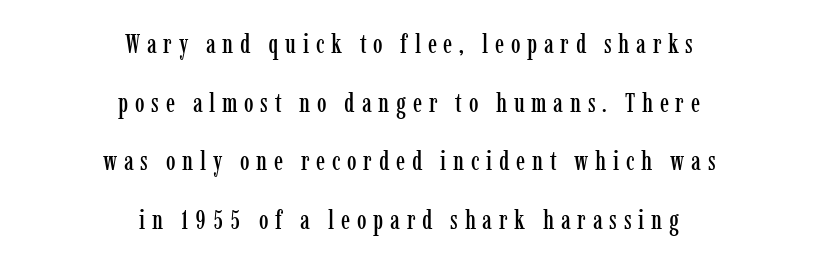
The image shows 27 px text type, upright; set centered, loose line spacing (2.17x), unusually wide letter spacing (+0.25 em), not underlined.
